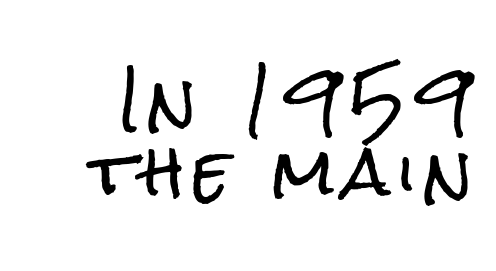
Letters rest on an invisible, unmarked baseline. Character widths vary here, with narrow letters taking less room than wide ones. Designer's note — italics off, roman on. Type style note: lacks serifs.
